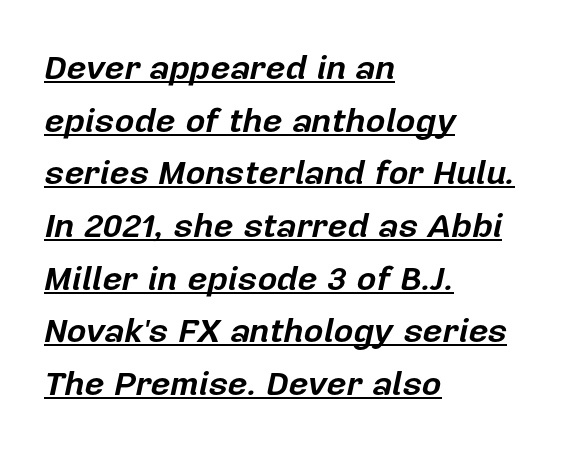
The image shows 34 px bold type, italic (leaning right); set left-aligned, normal line spacing (1.55x), normal letter spacing, underlined; low stroke contrast and a medium x-height.
